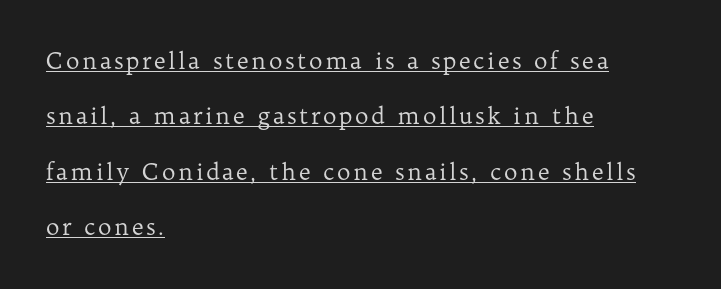
Notice how the passage keeps a crisp vertical edge on the left only. Think standard paragraph weight, or any step lighter than that. Rendered with straight, roman letterforms. Students, observe: this is what heavily led, spacious text looks like.
